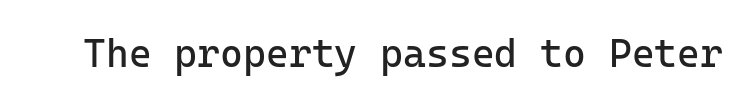
The image shows 39 px regular-weight sans-serif type, upright, monospaced; set normal letter spacing, not underlined; low stroke contrast and a medium x-height.
